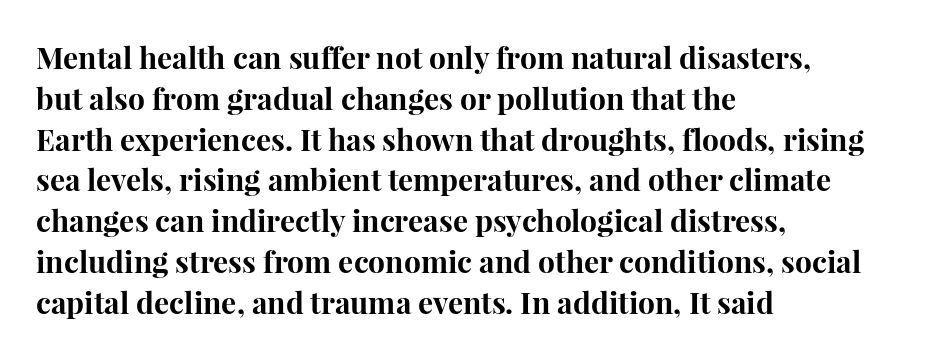
Q: Is the text bold? A: Yes.
Q: Is the text italic (slanted)? A: No, it is upright.
Q: Is the typeface a serif or a sans-serif typeface? A: Serif.
Q: Is the text underlined? A: No.
Q: How is the paragraph aligned? A: Left-aligned.
Q: Is the spacing between letters normal or unusually wide? A: Normal.
Q: Is the spacing between lines tight, normal or loose? A: Normal.
Q: Width (condensed, normal, or wide)? A: Normal.
Q: Stroke contrast? A: High.
Q: x-height? A: Medium.
Q: Monospaced? A: No.
